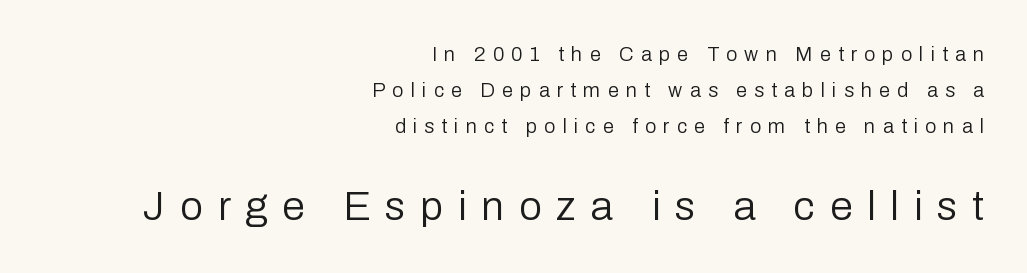
{"serif": "no", "italic": "no", "bold": "no", "weight": "regular", "width": "normal", "stroke_contrast": "low", "x_height": "medium", "monospaced": "no", "underline": "no", "align": "right", "line_spacing_ratio": 1.81, "letter_spacing": "wide", "letter_spacing_em": 0.36, "larger_block": "second", "size_ratio": 2.05, "glyph_px": 41}
